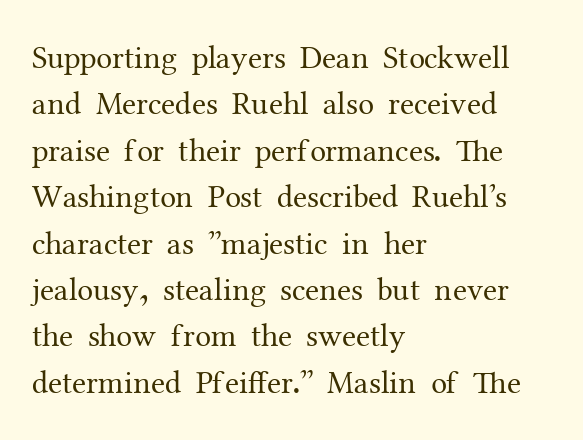
{"serif": "yes", "italic": "no", "bold": "no", "weight": "regular", "width": "normal", "stroke_contrast": "medium", "x_height": "medium", "monospaced": "no", "underline": "no", "align": "left", "line_spacing": "normal", "line_spacing_ratio": 1.45, "letter_spacing": "normal", "letter_spacing_em": 0.0, "glyph_px": 32}
